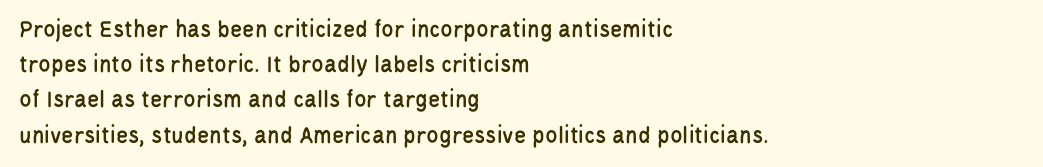
The image shows 25 px text type, upright; set left-aligned, normal line spacing (1.41x), normal letter spacing, not underlined.
